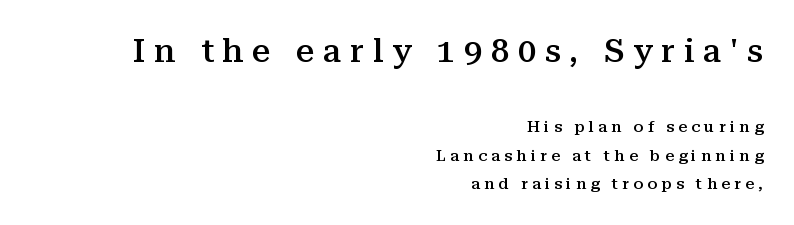
Serif or sans? Serif — the stroke terminals have little feet. Clear beneath every line of the passage. These lines carry some extra weight — a demibold, not a full bold. Size contrast runs from large at the top to small at the bottom. The letters stand straight up with perfectly vertical stems. Caption: expanded tracking, letters set apart.
